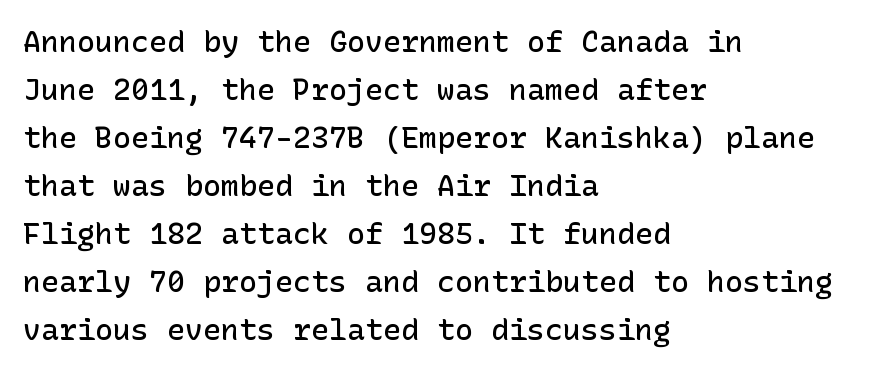
{"serif": "no", "italic": "no", "bold": "semi", "weight": "semibold", "width": "normal", "stroke_contrast": "low", "x_height": "medium", "underline": "no", "align": "left", "line_spacing": "normal", "line_spacing_ratio": 1.6, "letter_spacing": "normal", "letter_spacing_em": 0.0, "glyph_px": 30}
